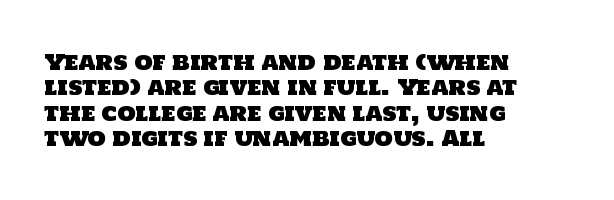
The gaps between neighbouring characters are ordinary and unremarkable. Anything drawn beneath the words? Only blank space. The rendering anchors every line to the left-hand side.
